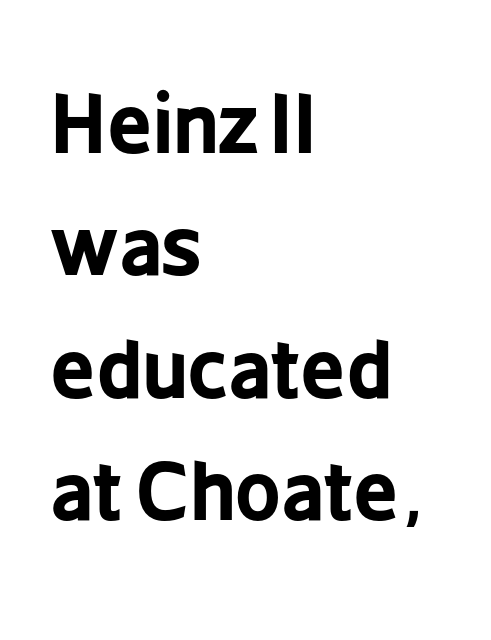
The passage shown is typed in a proportional face where columns would drift. Stroke thickness is high; the sample reads as a true bold. The setting favours the left margin, as ordinary paragraphs usually do. A normal amount of white space separates one row of letters from the next. Is this a sans? Yes — the strokes have no serifs.
